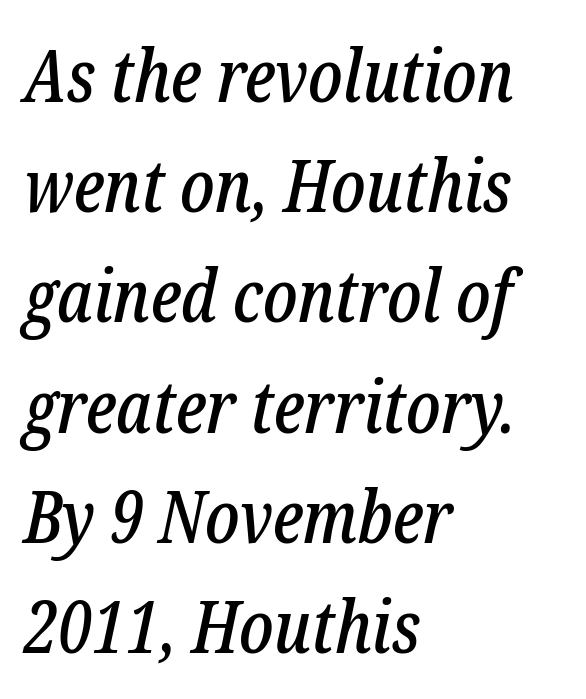
The rendering uses natural spacing where letterforms have individual widths. The specimen omits any rule beneath the text block's lines. The letters carry serifs — small finishing strokes at the ends of their stems. Every character sits at an angle, as italics do. This sample keeps an unexceptional amount of space between lines.
